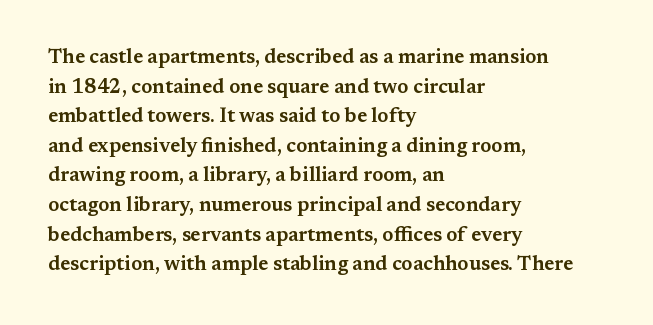
The image shows 20 px text type, upright; set left-aligned, normal line spacing (1.48x), normal letter spacing, not underlined.
